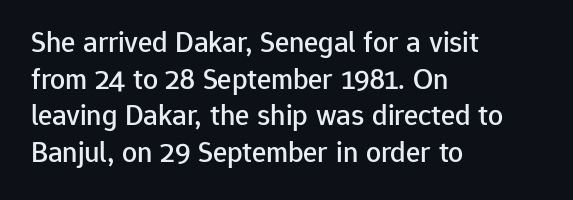
{"serif": "no", "italic": "no", "width": "normal", "stroke_contrast": "low", "x_height": "medium", "monospaced": "no", "underline": "no", "align": "left", "line_spacing_ratio": 1.22, "letter_spacing": "normal", "letter_spacing_em": 0.0, "glyph_px": 30}
